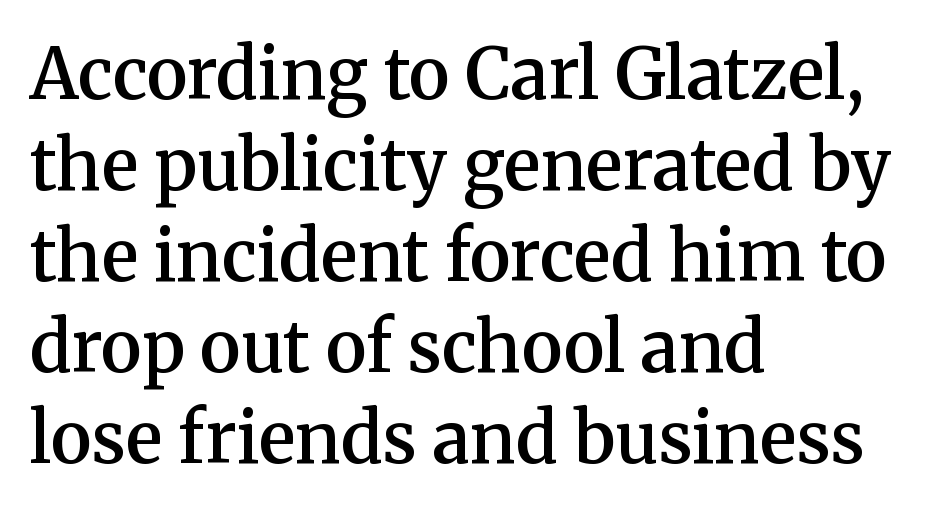
{"serif": "yes", "italic": "no", "bold": "semi", "weight": "semibold", "width": "normal", "stroke_contrast": "medium", "x_height": "medium", "monospaced": "no", "underline": "no", "align": "left", "line_spacing": "normal", "line_spacing_ratio": 1.3, "letter_spacing": "normal", "letter_spacing_em": 0.0, "glyph_px": 70}
